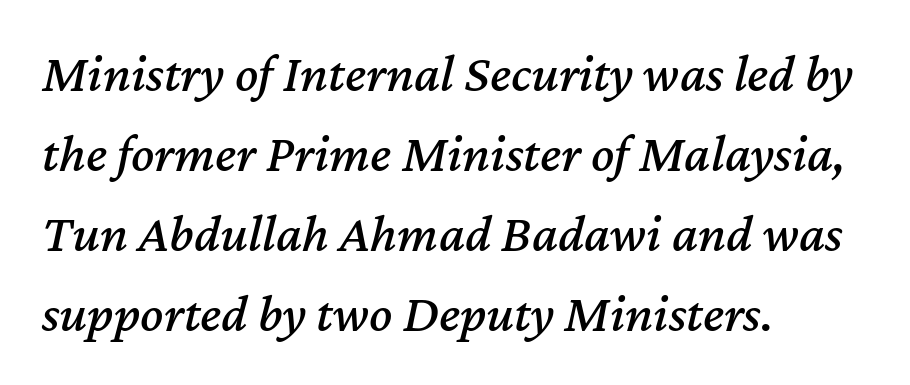
{"italic": "yes", "lean": "right", "slant_degrees": 12, "width": "normal", "stroke_contrast": "medium", "x_height": "medium", "monospaced": "no", "underline": "no", "align": "left", "line_spacing": "normal", "line_spacing_ratio": 1.48, "letter_spacing": "normal", "letter_spacing_em": 0.0, "glyph_px": 54}
